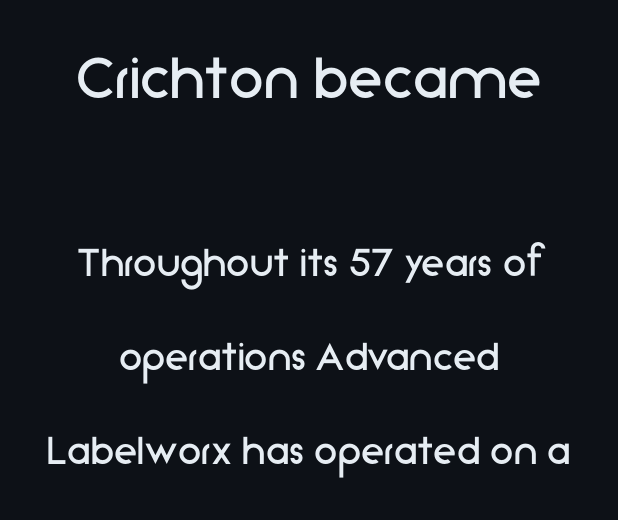
Q: Is the text bold? A: No.
Q: Is the text italic (slanted)? A: No, it is upright.
Q: Is the typeface a serif or a sans-serif typeface? A: Sans-serif.
Q: Is the text underlined? A: No.
Q: How is the paragraph aligned? A: Centered.
Q: Is the spacing between letters normal or unusually wide? A: Normal.
Q: Is the spacing between lines tight, normal or loose? A: Loose.
Q: Which block of text is set in a larger size, the first (top) or the second (bottom)? A: The first (top) one.
Q: Width (condensed, normal, or wide)? A: Normal.
Q: Stroke contrast? A: Low.
Q: x-height? A: Medium.
Q: Monospaced? A: No.
